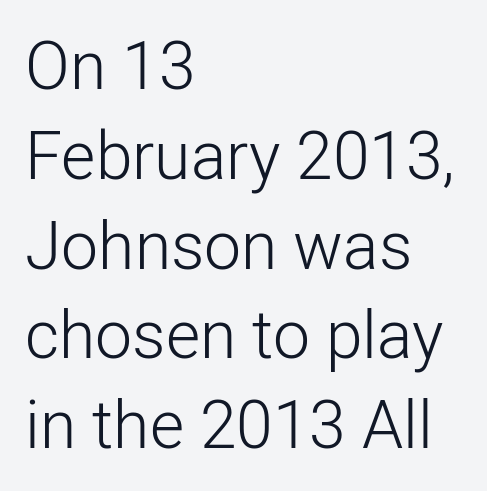
Q: Is the text bold? A: No.
Q: Is the text italic (slanted)? A: No, it is upright.
Q: Is the typeface a serif or a sans-serif typeface? A: Sans-serif.
Q: Is the text underlined? A: No.
Q: How is the paragraph aligned? A: Left-aligned.
Q: Is the spacing between letters normal or unusually wide? A: Normal.
Q: Is the spacing between lines tight, normal or loose? A: Normal.
Q: Width (condensed, normal, or wide)? A: Normal.
Q: Stroke contrast? A: Low.
Q: x-height? A: Medium.
Q: Monospaced? A: No.
